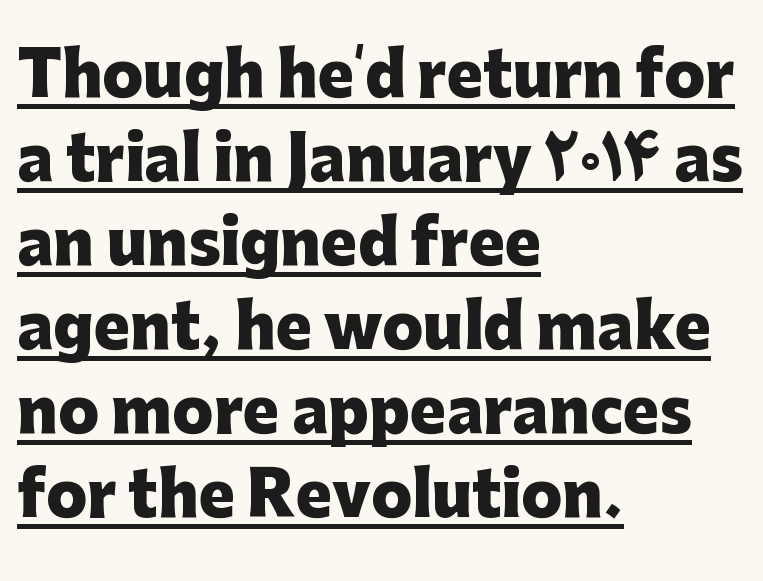
The image shows 60 px heavy sans-serif type, upright; set left-aligned, normal line spacing (1.4x), normal letter spacing, underlined; low stroke contrast and a medium x-height.
